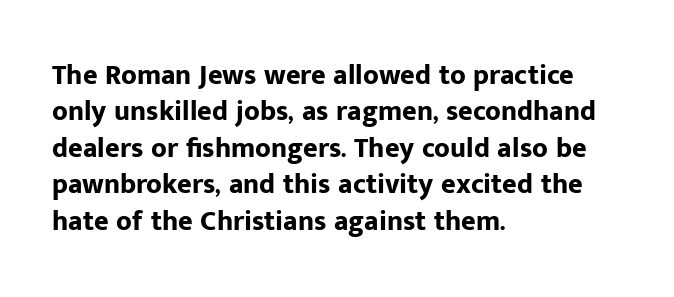
The image shows 28 px bold sans-serif type, upright; set left-aligned, normal line spacing (1.3x), normal letter spacing, not underlined; low stroke contrast and a medium x-height.
